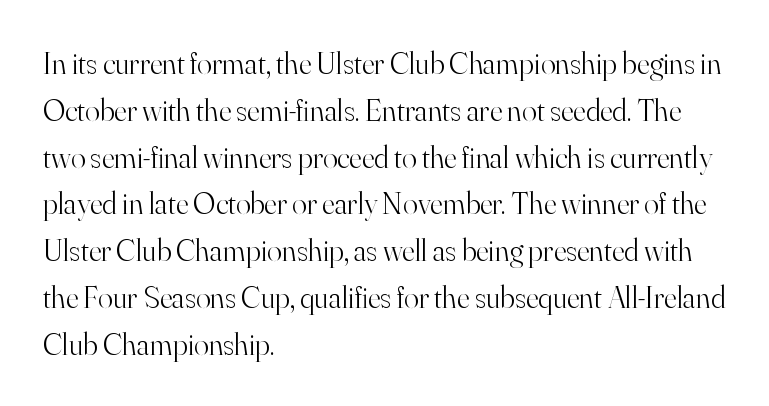
{"serif": "yes", "italic": "no", "bold": "no", "weight": "light", "width": "normal", "stroke_contrast": "high", "x_height": "small", "monospaced": "no", "underline": "no", "align": "left", "line_spacing": "normal", "line_spacing_ratio": 1.51, "letter_spacing": "normal", "letter_spacing_em": 0.0, "glyph_px": 31}
